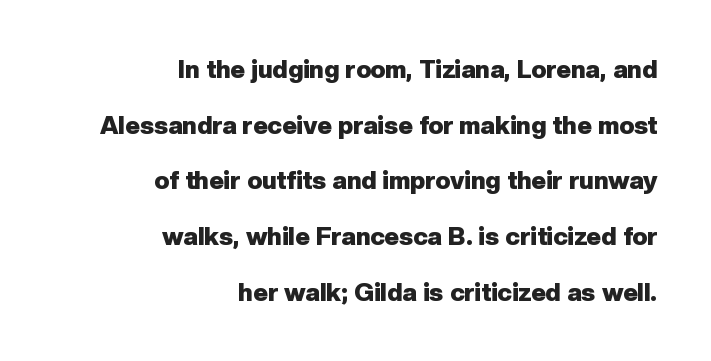
The image shows 25 px bold type, upright; set right-aligned, loose line spacing (2.23x), normal letter spacing, not underlined.
